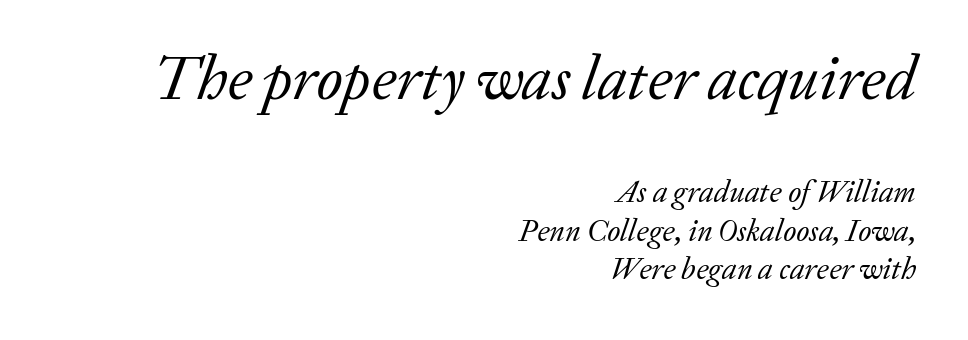
Q: Is the text bold? A: No.
Q: Is the text italic (slanted)? A: Yes, it leans right by about 20 degrees.
Q: Is the typeface a serif or a sans-serif typeface? A: Serif.
Q: Is the text underlined? A: No.
Q: How is the paragraph aligned? A: Right-aligned.
Q: Is the spacing between letters normal or unusually wide? A: Normal.
Q: Which block of text is set in a larger size, the first (top) or the second (bottom)? A: The first (top) one.
Q: Width (condensed, normal, or wide)? A: Normal.
Q: Stroke contrast? A: Low.
Q: x-height? A: Medium.
Q: Monospaced? A: No.
